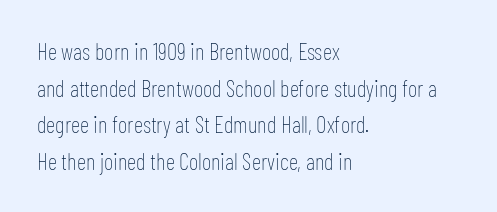
Q: Is the text bold? A: No.
Q: Is the text italic (slanted)? A: No, it is upright.
Q: Is the text underlined? A: No.
Q: How is the paragraph aligned? A: Left-aligned.
Q: Is the spacing between letters normal or unusually wide? A: Normal.
Q: Is the spacing between lines tight, normal or loose? A: Normal.
